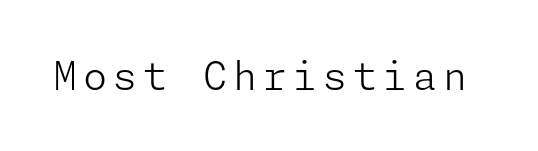
Upright lettering throughout. The specimen omits any rule beneath the text block's lines. The font is comparable to plain body text, perhaps lighter. A typesetter would label this face a sans.
